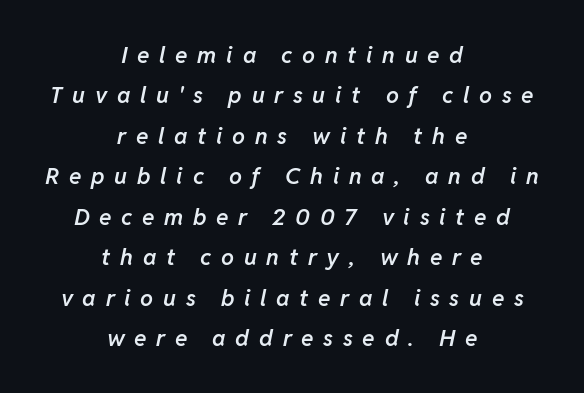
The image shows 23 px text type, italic (leaning right); set centered, line spacing 1.76x, unusually wide letter spacing (+0.42 em), not underlined.
